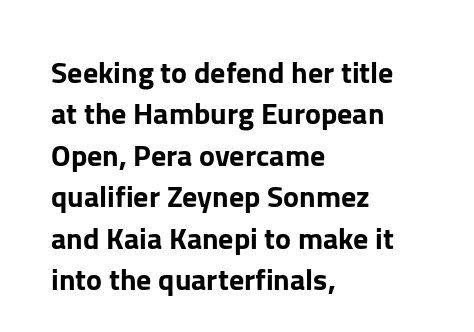
Q: Is the text italic (slanted)? A: No, it is upright.
Q: Is the typeface a serif or a sans-serif typeface? A: Sans-serif.
Q: Is the text underlined? A: No.
Q: How is the paragraph aligned? A: Left-aligned.
Q: Is the spacing between letters normal or unusually wide? A: Normal.
Q: Is the spacing between lines tight, normal or loose? A: Normal.
Q: Width (condensed, normal, or wide)? A: Normal.
Q: Stroke contrast? A: Low.
Q: x-height? A: Medium.
Q: Monospaced? A: No.
